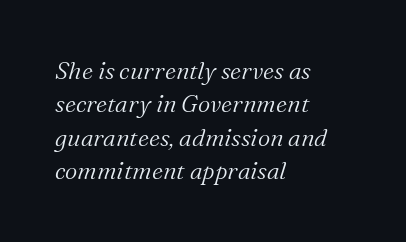
Q: Is the text bold? A: No.
Q: Is the text italic (slanted)? A: Yes, it leans right by about 16 degrees.
Q: Is the text underlined? A: No.
Q: How is the paragraph aligned? A: Left-aligned.
Q: Is the spacing between letters normal or unusually wide? A: Normal.
Q: Is the spacing between lines tight, normal or loose? A: Normal.
